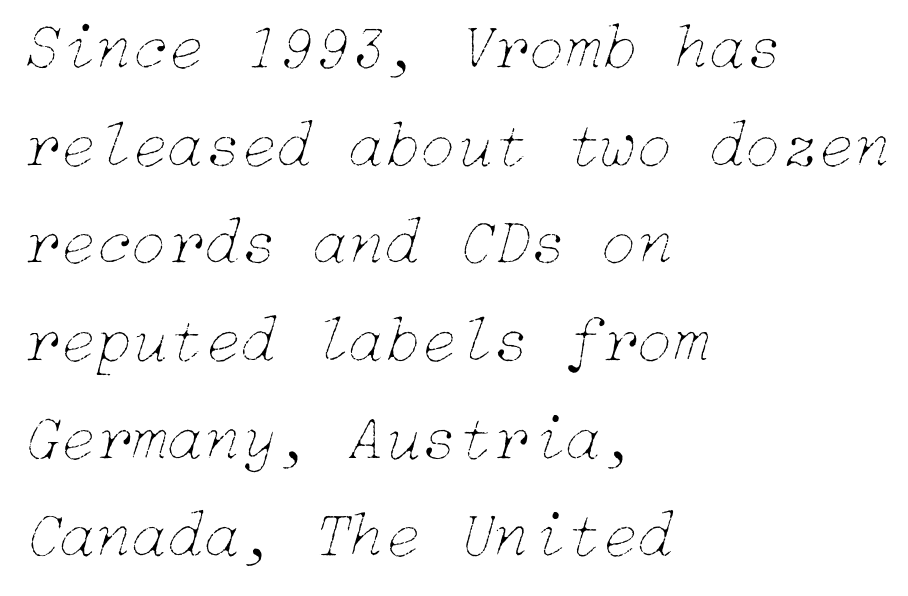
The image shows 66 px thin type, italic (leaning right); set left-aligned, normal line spacing (1.48x), normal letter spacing, not underlined; low stroke contrast and a medium x-height.
